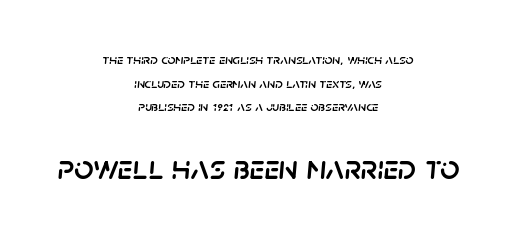
{"italic": "yes", "lean": "right", "slant_degrees": 5, "width": "normal", "stroke_contrast": "low", "x_height": "large", "monospaced": "no", "underline": "no", "align": "center", "line_spacing": "normal", "line_spacing_ratio": 1.69, "letter_spacing": "normal", "letter_spacing_em": 0.0, "larger_block": "second", "size_ratio": 2.43, "glyph_px": 34}
